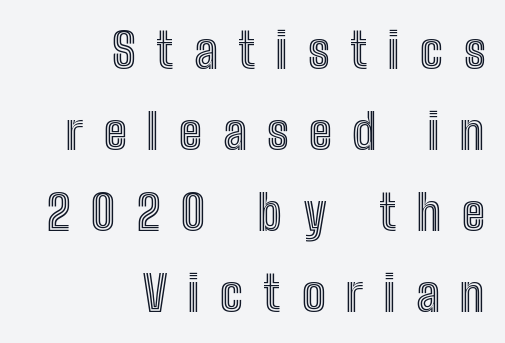
Q: Is the text italic (slanted)? A: No, it is upright.
Q: Is the text underlined? A: No.
Q: How is the paragraph aligned? A: Right-aligned.
Q: Is the spacing between letters normal or unusually wide? A: Unusually wide.
Q: Is the spacing between lines tight, normal or loose? A: Normal.
Q: Width (condensed, normal, or wide)? A: Condensed.
Q: x-height? A: Medium.
Q: Monospaced? A: No.
